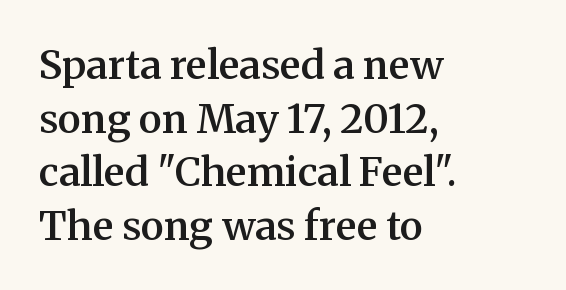
Q: Is the text bold? A: Semi-bold.
Q: Is the text italic (slanted)? A: No, it is upright.
Q: Is the typeface a serif or a sans-serif typeface? A: Serif.
Q: Is the text underlined? A: No.
Q: How is the paragraph aligned? A: Left-aligned.
Q: Is the spacing between letters normal or unusually wide? A: Normal.
Q: Is the spacing between lines tight, normal or loose? A: Normal.
Q: Width (condensed, normal, or wide)? A: Normal.
Q: Stroke contrast? A: Medium.
Q: x-height? A: Medium.
Q: Monospaced? A: No.
